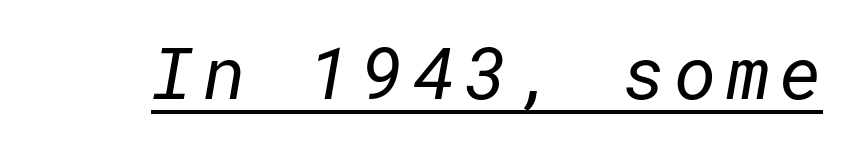
The cut favours lightness, reaching ordinary text weight at its darkest. The designer went with a sans here, leaving each stem footless. Students, observe the line beneath the letters — that is underlining.
